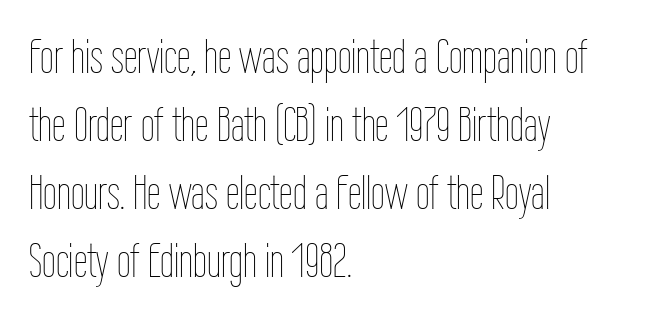
The image shows 49 px thin, condensed type, upright; set left-aligned, normal line spacing (1.39x), normal letter spacing, not underlined; low stroke contrast and a medium x-height.
